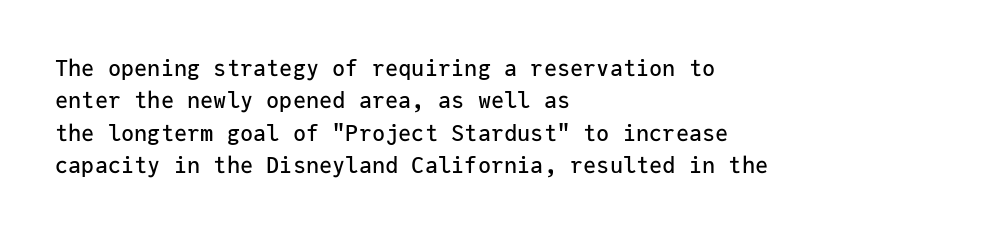
{"italic": "no", "underline": "no", "align": "left", "line_spacing": "normal", "line_spacing_ratio": 1.47, "letter_spacing": "normal", "letter_spacing_em": 0.0, "glyph_px": 22}
